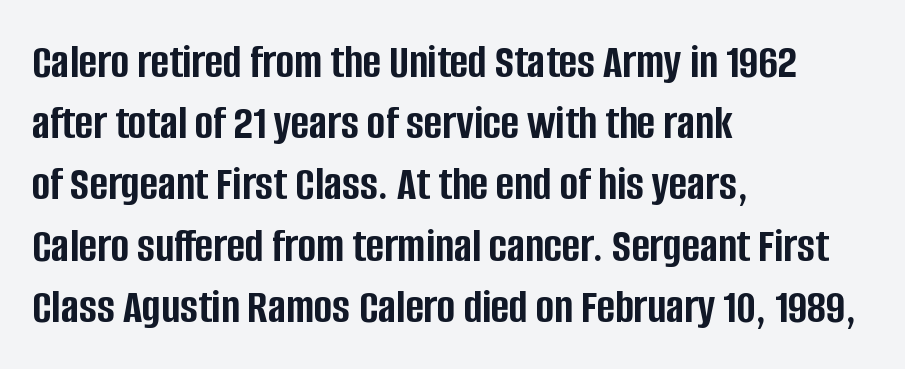
Caption: standard tracking, unaltered. Bold? Absolutely — the strokes are thick and heavy. The passage shown stacks its lines at a standard gap. Only glyphs here, with clear space below each row. This sample uses an upright cut, with every glyph sitting square on the baseline.
